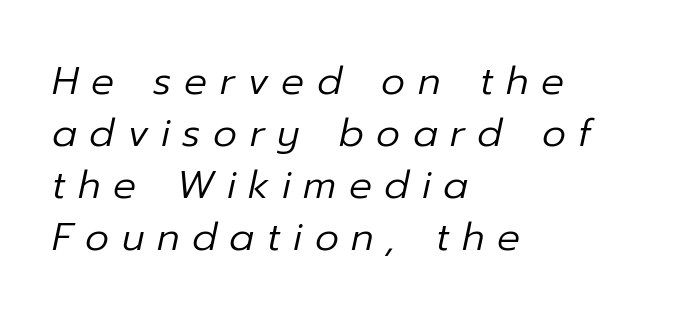
{"italic": "yes", "lean": "right", "slant_degrees": 12, "bold": "no", "weight": "regular", "width": "normal", "stroke_contrast": "low", "x_height": "medium", "monospaced": "no", "underline": "no", "align": "left", "line_spacing": "normal", "line_spacing_ratio": 1.37, "letter_spacing": "wide", "letter_spacing_em": 0.33, "glyph_px": 38}
